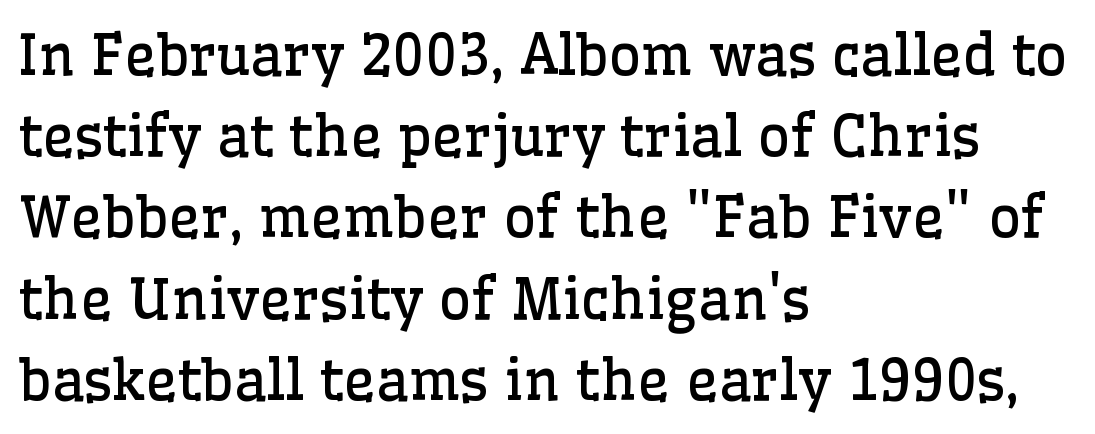
The image shows 56 px regular-weight serif type, upright; set left-aligned, normal line spacing (1.45x), normal letter spacing, not underlined; low stroke contrast and a medium x-height.
